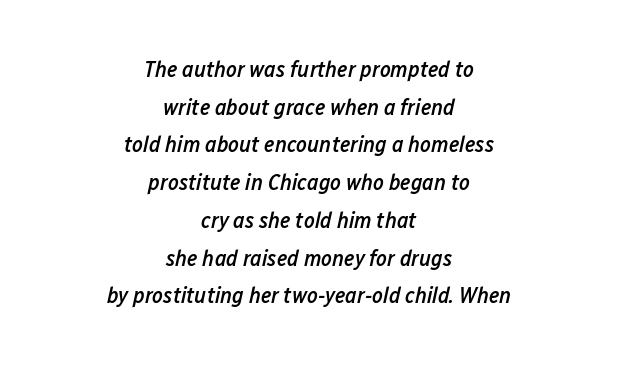
The string is rendered with underlining switched off. Compared with ordinary roman type, these characters are visibly tilted. In CSS terms this would be text-align: center. The passage shown is semibold, sitting just below true bold.
